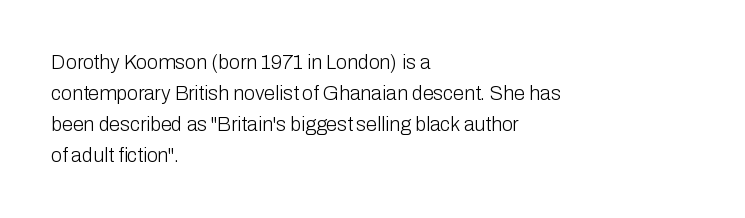
The image shows 20 px text type, upright; set left-aligned, normal line spacing (1.55x), normal letter spacing, not underlined.
